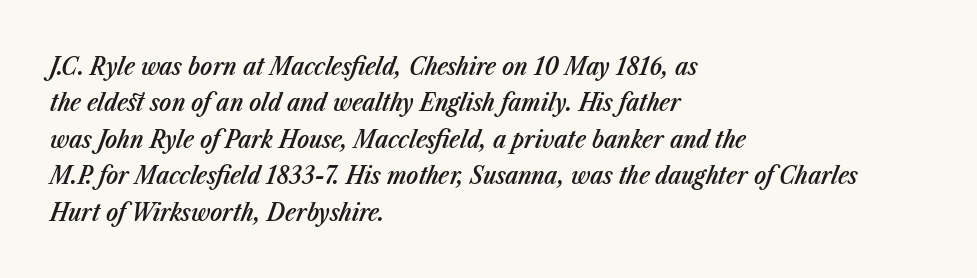
These words are printed semibold, heavier than regular yet not bold. Visually the block forms a straight wall on the left and a jagged coastline on the right. Honestly, the letter spacing is just normal — you wouldn't notice it. Normally led — the rows are evenly, conventionally spaced. Honestly, there is no underline to notice here at all.
